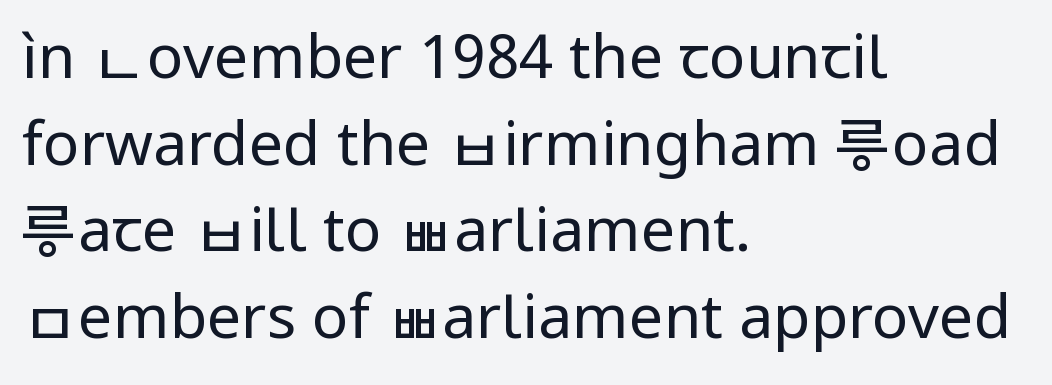
This sample keeps an unexceptional amount of space between lines. The typeface has the unassuming heft of standard copy or less. The letters advance in unequal steps, a hallmark of proportional type. Characters follow at the spacing the type designer built in. All the whitespace from short lines collects on the right. The zone under the glyphs is completely vacant.
